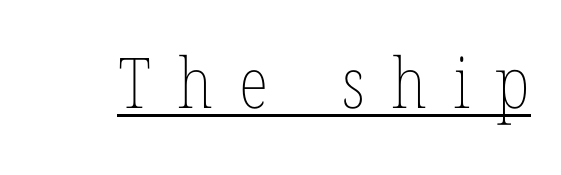
The image shows 70 px thin, condensed type, upright; set unusually wide letter spacing (+0.38 em), underlined; low stroke contrast and a medium x-height.
